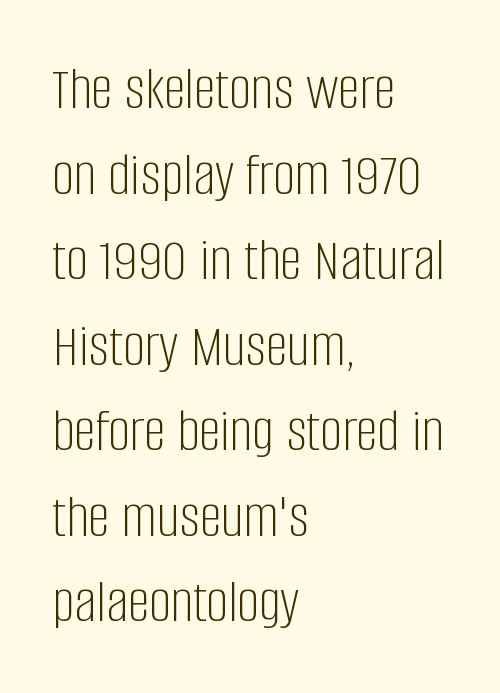
Q: Is the text bold? A: No.
Q: Is the text italic (slanted)? A: No, it is upright.
Q: Is the typeface a serif or a sans-serif typeface? A: Sans-serif.
Q: Is the text underlined? A: No.
Q: How is the paragraph aligned? A: Left-aligned.
Q: Is the spacing between letters normal or unusually wide? A: Normal.
Q: Is the spacing between lines tight, normal or loose? A: Normal.
Q: Width (condensed, normal, or wide)? A: Condensed.
Q: Stroke contrast? A: Low.
Q: x-height? A: Large.
Q: Monospaced? A: No.
